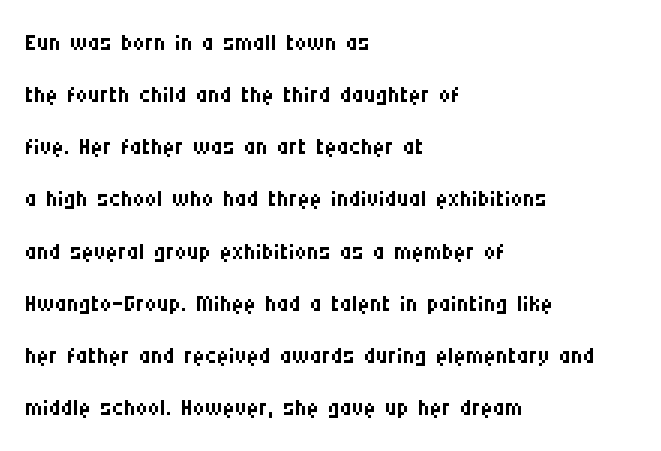
Q: Is the text bold? A: No.
Q: Is the text italic (slanted)? A: No, it is upright.
Q: Is the typeface a serif or a sans-serif typeface? A: Sans-serif.
Q: Is the text underlined? A: No.
Q: How is the paragraph aligned? A: Left-aligned.
Q: Is the spacing between letters normal or unusually wide? A: Normal.
Q: Is the spacing between lines tight, normal or loose? A: Normal.
Q: Width (condensed, normal, or wide)? A: Condensed.
Q: Stroke contrast? A: Medium.
Q: x-height? A: Large.
Q: Monospaced? A: No.
